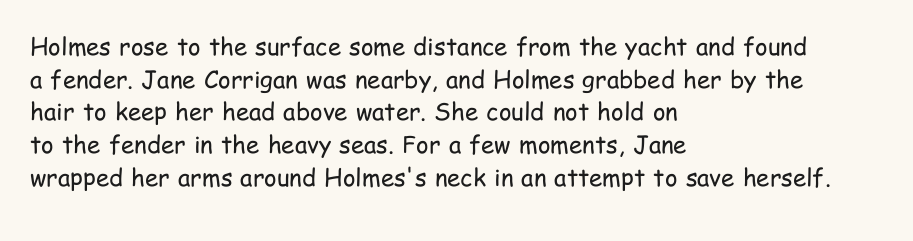
{"italic": "no", "bold": "no", "underline": "no", "align": "left", "line_spacing": "normal", "line_spacing_ratio": 1.36, "letter_spacing": "normal", "letter_spacing_em": 0.0, "glyph_px": 24}
